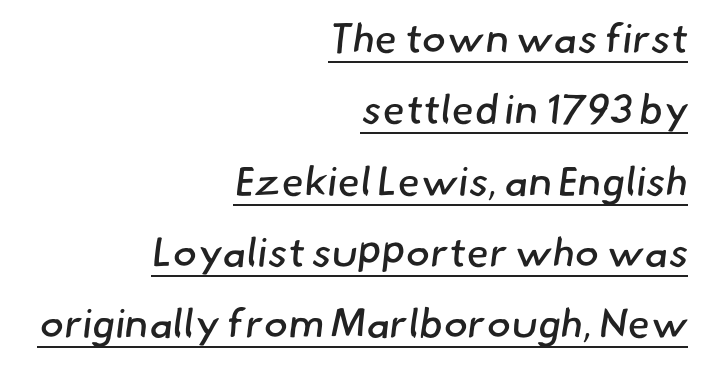
Underlining? Definitely there. The face used here is proportionally spaced, like ordinary book or web type. The rag falls on the left side of this text block. The gaps between neighbouring characters are ordinary and unremarkable. The characters display no serif detailing; their extremities are plain.
